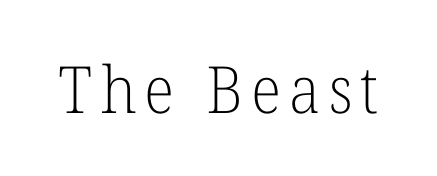
Stems here are at most as thick as an everyday book face. Unmarked baselines from the first word to the last. Here the designer chose a conventional face with non-uniform glyph widths. Observe the serifs anchoring each vertical stroke in this sample. Italic? Not at all — the glyphs are vertical.
